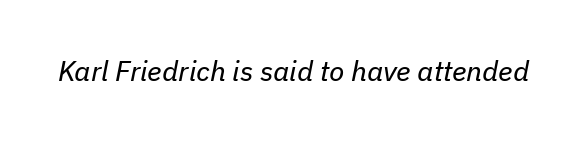
The image shows 28 px regular-weight type, italic (leaning right); set normal letter spacing, not underlined; low stroke contrast and a medium x-height.
